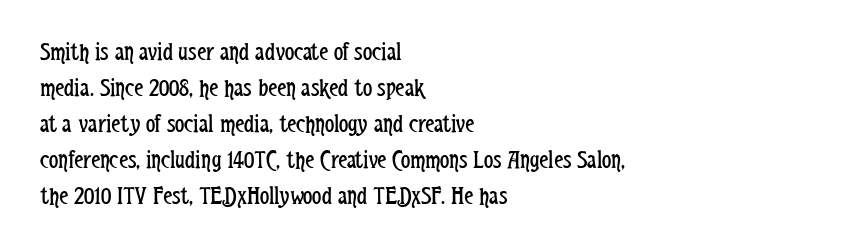
{"italic": "no", "bold": "no", "underline": "no", "align": "left", "line_spacing": "normal", "line_spacing_ratio": 1.38, "letter_spacing": "normal", "letter_spacing_em": 0.0, "glyph_px": 26}
